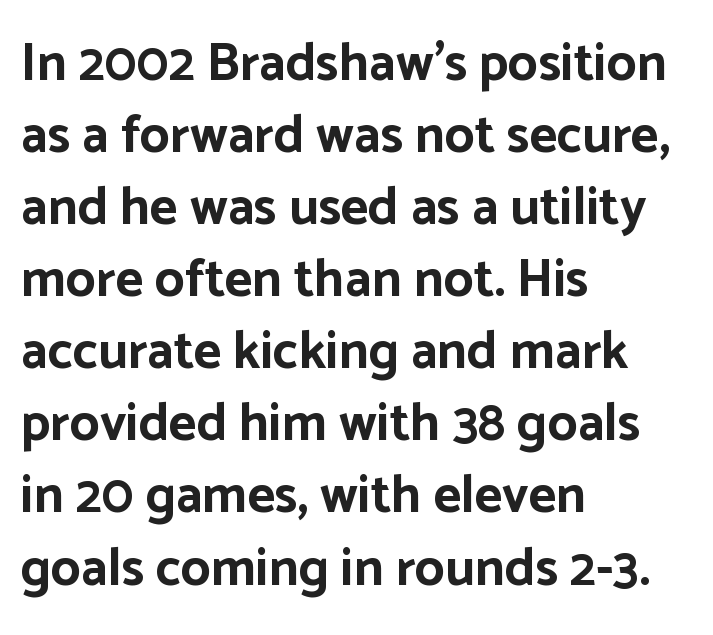
The image shows 53 px bold sans-serif type, upright; set left-aligned, normal line spacing (1.36x), normal letter spacing, not underlined; low stroke contrast and a medium x-height.
